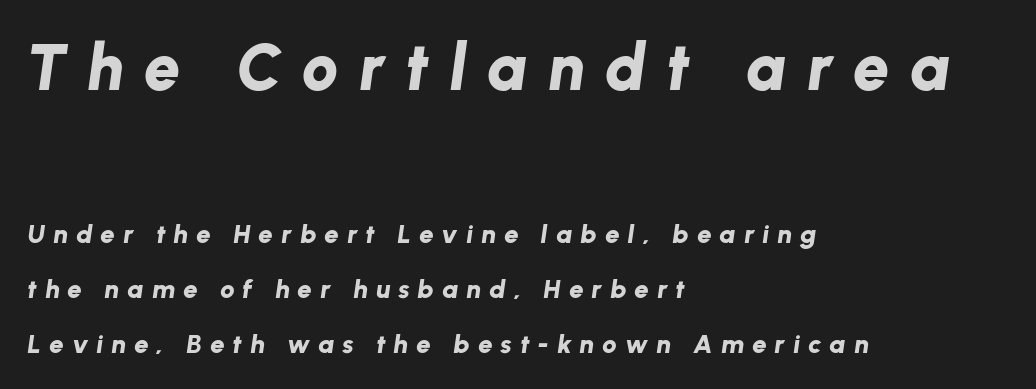
{"italic": "yes", "lean": "right", "slant_degrees": 8, "bold": "yes", "weight": "bold", "width": "normal", "stroke_contrast": "low", "x_height": "medium", "monospaced": "no", "underline": "no", "align": "left", "line_spacing": "loose", "line_spacing_ratio": 2.12, "letter_spacing": "wide", "letter_spacing_em": 0.31, "larger_block": "first", "size_ratio": 2.5, "glyph_px": 65}
